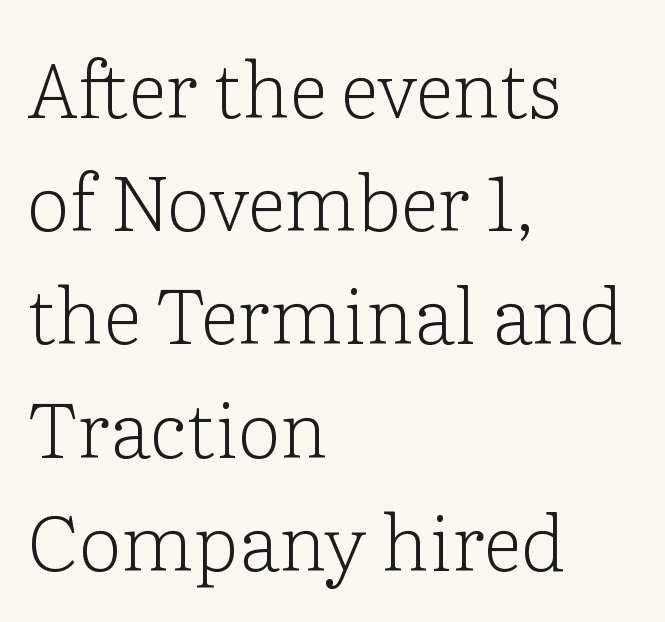
Q: Is the text bold? A: No.
Q: Is the text italic (slanted)? A: No, it is upright.
Q: Is the typeface a serif or a sans-serif typeface? A: Serif.
Q: Is the text underlined? A: No.
Q: How is the paragraph aligned? A: Left-aligned.
Q: Is the spacing between letters normal or unusually wide? A: Normal.
Q: Is the spacing between lines tight, normal or loose? A: Normal.
Q: Width (condensed, normal, or wide)? A: Normal.
Q: Stroke contrast? A: Low.
Q: x-height? A: Medium.
Q: Monospaced? A: No.
